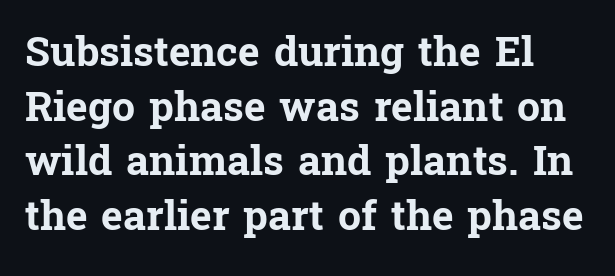
Q: Is the text bold? A: Yes.
Q: Is the text italic (slanted)? A: No, it is upright.
Q: Is the typeface a serif or a sans-serif typeface? A: Serif.
Q: Is the text underlined? A: No.
Q: Is the spacing between letters normal or unusually wide? A: Normal.
Q: Is the spacing between lines tight, normal or loose? A: Normal.
Q: Width (condensed, normal, or wide)? A: Normal.
Q: Stroke contrast? A: Low.
Q: x-height? A: Medium.
Q: Monospaced? A: No.
